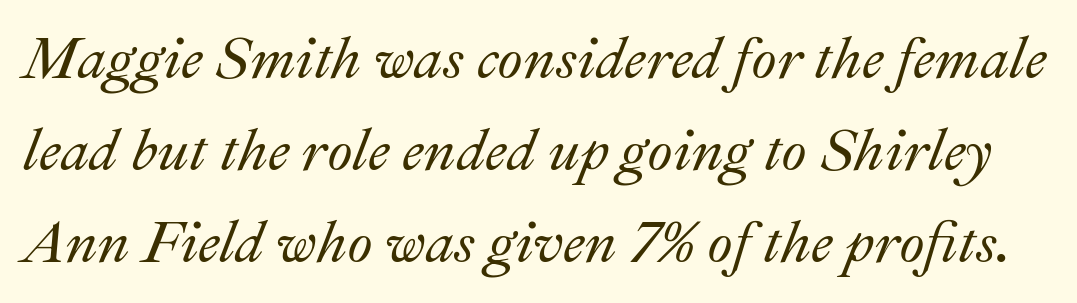
The image shows 58 px text type, italic (leaning right); set normal line spacing (1.59x), normal letter spacing, not underlined; medium stroke contrast and a small x-height.
